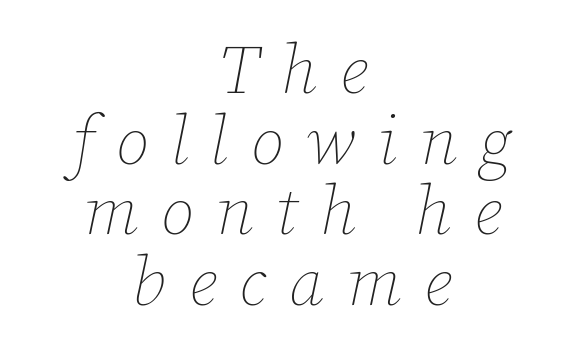
{"italic": "yes", "lean": "right", "slant_degrees": 12, "bold": "no", "weight": "thin", "width": "normal", "stroke_contrast": "low", "x_height": "medium", "monospaced": "no", "underline": "no", "align": "center", "line_spacing": "tight", "line_spacing_ratio": 1.04, "letter_spacing": "wide", "letter_spacing_em": 0.33, "glyph_px": 68}
